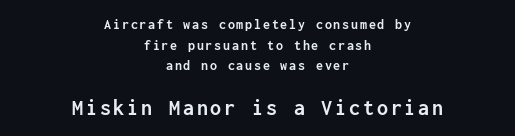
Glance below the letters and you will spot only blank space. Short and long lines alike share a common midpoint. A normal amount of white space separates one row of letters from the next. The lettering holds an erect, upright posture throughout. Chunky letters — that's bold for sure.
